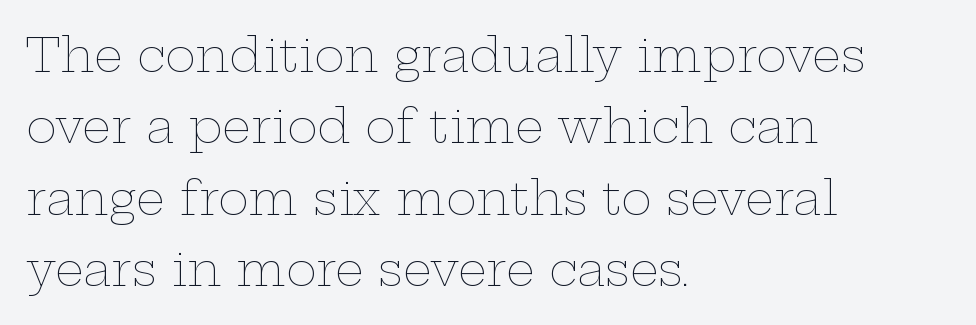
Q: Is the text bold? A: No.
Q: Is the text italic (slanted)? A: No, it is upright.
Q: Is the text underlined? A: No.
Q: How is the paragraph aligned? A: Left-aligned.
Q: Is the spacing between letters normal or unusually wide? A: Normal.
Q: Is the spacing between lines tight, normal or loose? A: Normal.
Q: Width (condensed, normal, or wide)? A: Wide.
Q: Stroke contrast? A: Low.
Q: x-height? A: Medium.
Q: Monospaced? A: No.
